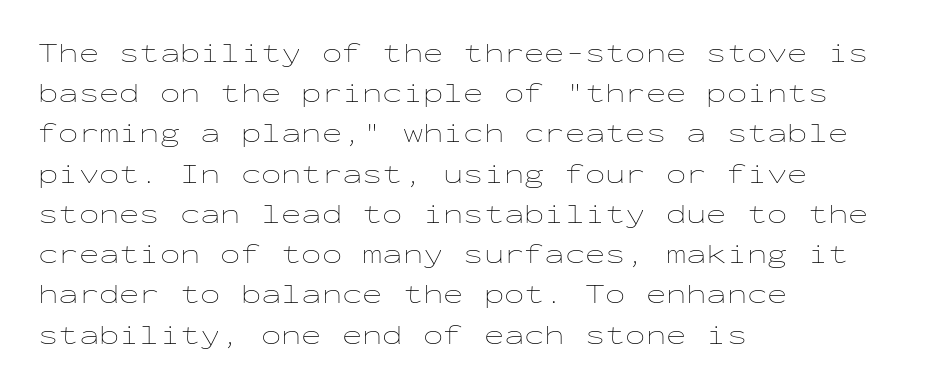
{"italic": "no", "bold": "no", "underline": "no", "align": "left", "line_spacing": "normal", "line_spacing_ratio": 1.49, "letter_spacing": "normal", "letter_spacing_em": 0.0, "glyph_px": 27}
